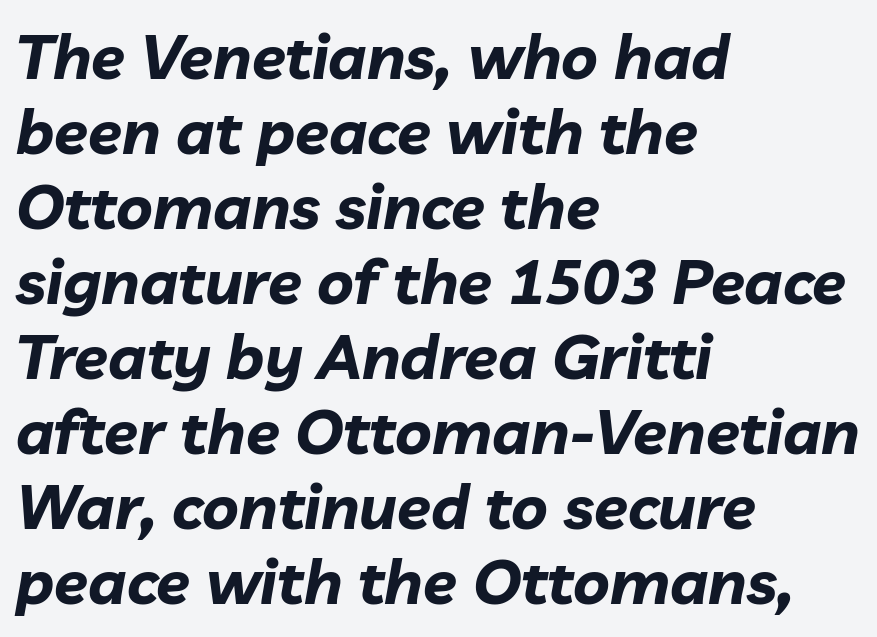
Strokes here are thick enough to call this a true bold. Where is the straight margin? On the left. The baseline area is clear. The passage shown leans; its letterforms are oblique. Here the designer chose a conventional face with non-uniform glyph widths. Characters follow at the spacing the type designer built in.
